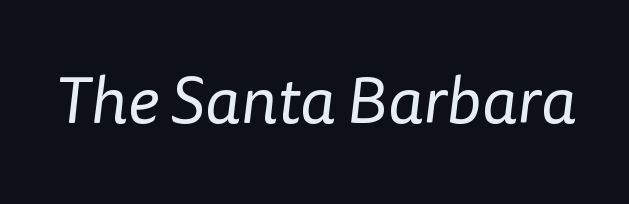
{"serif": "no", "bold": "no", "weight": "regular", "width": "normal", "stroke_contrast": "low", "x_height": "medium", "monospaced": "no", "underline": "no", "letter_spacing": "normal", "letter_spacing_em": 0.0, "glyph_px": 66}
